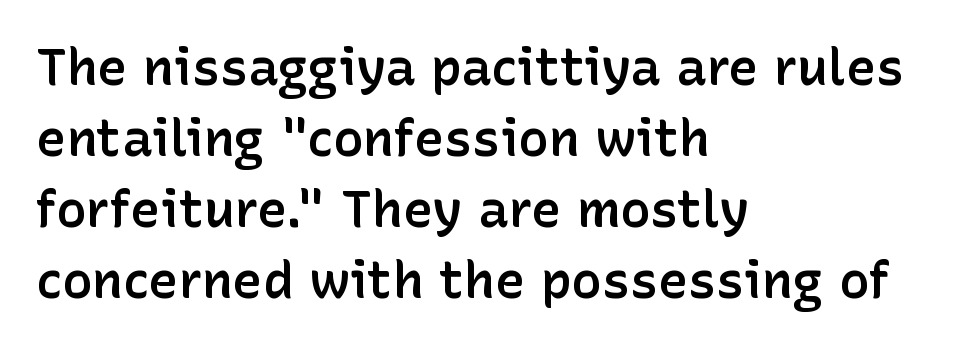
Typographic density is moderately raised because the face is semibold. Does the type have serifs? No, each stem ends abruptly. The vertical gap from one line to the next is medium. Plain, unruled lines of type. Proportional: the letters do not fall into vertical columns.
